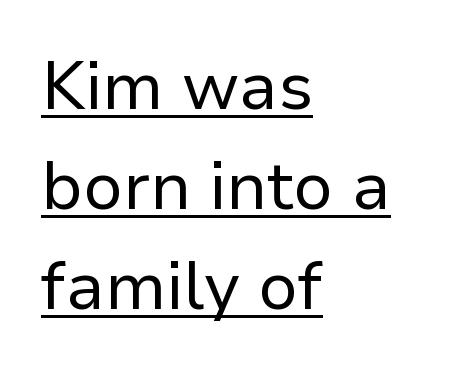
This rendering employs a face without finishing strokes, i.e., a sans-serif. Italic? Not at all — the glyphs are vertical. Spacing between characters is what you'd get straight out of the box. Note the varied advance widths — an 'i' is clearly narrower than an 'm'.
